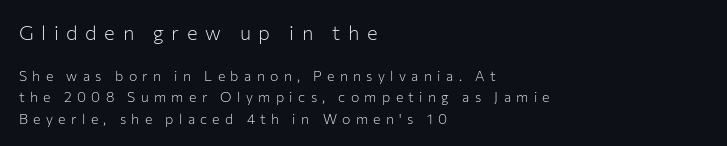
Glance below the letters and you will spot only blank space. The passage is arranged the way most books set body copy — flush left. Is the stroke heavy? The answer is a plain regular-or-lighter. Here the first block reads like a headline and the second like body copy.
